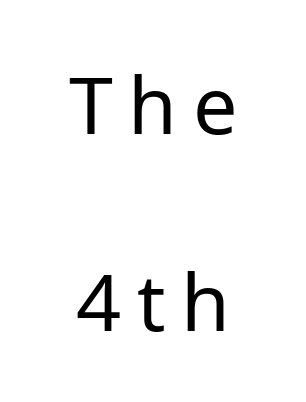
The image shows 79 px regular-weight sans-serif type, upright; set loose line spacing (2.49x), unusually wide letter spacing (+0.2 em), not underlined; low stroke contrast and a medium x-height.
